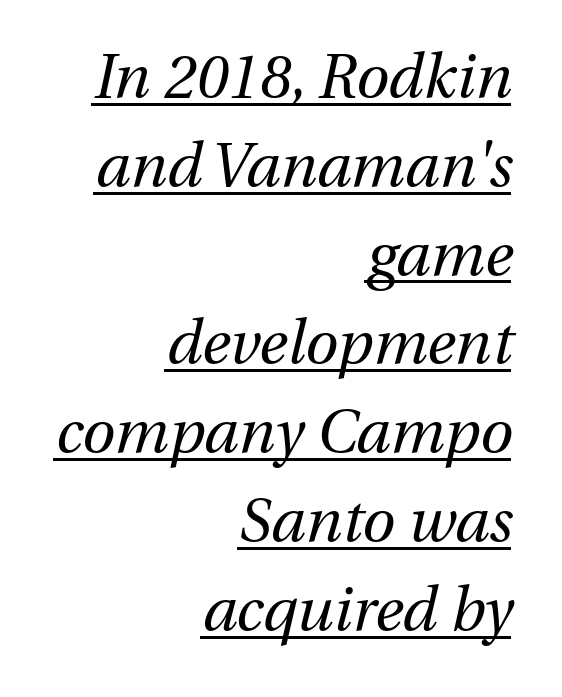
Q: Is the text bold? A: No.
Q: Is the text italic (slanted)? A: Yes, it leans right by about 13 degrees.
Q: Is the text underlined? A: Yes.
Q: How is the paragraph aligned? A: Right-aligned.
Q: Is the spacing between letters normal or unusually wide? A: Normal.
Q: Is the spacing between lines tight, normal or loose? A: Normal.
Q: Width (condensed, normal, or wide)? A: Normal.
Q: Stroke contrast? A: Medium.
Q: x-height? A: Medium.
Q: Monospaced? A: No.
